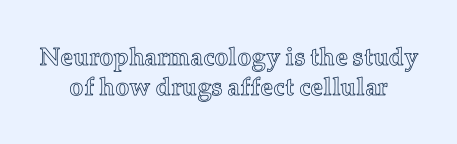
Q: Is the text italic (slanted)? A: No, it is upright.
Q: Is the text underlined? A: No.
Q: How is the paragraph aligned? A: Centered.
Q: Is the spacing between letters normal or unusually wide? A: Normal.
